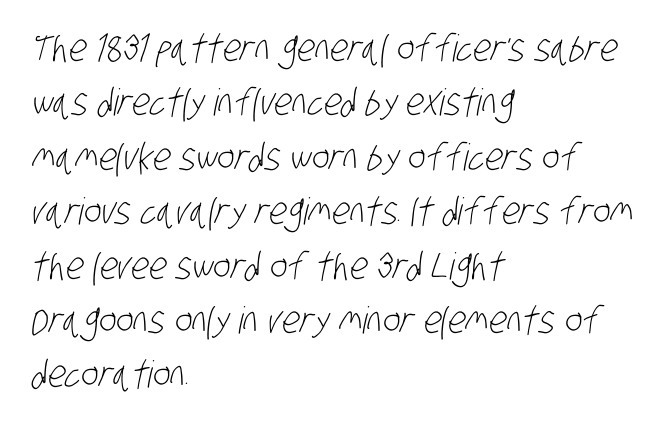
Are there feet on the stems? There aren't — it's a sans. Each letter keeps its own natural width here, so spacing adapts to shape. All the whitespace from short lines collects on the right. Bare-footed words on every line.
